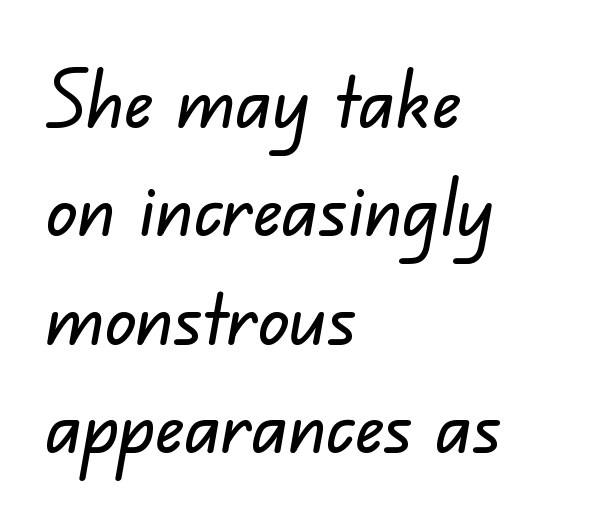
Q: Is the typeface a serif or a sans-serif typeface? A: Sans-serif.
Q: Is the text underlined? A: No.
Q: How is the paragraph aligned? A: Left-aligned.
Q: Is the spacing between letters normal or unusually wide? A: Normal.
Q: Is the spacing between lines tight, normal or loose? A: Normal.
Q: Width (condensed, normal, or wide)? A: Normal.
Q: Stroke contrast? A: Low.
Q: x-height? A: Small.
Q: Monospaced? A: No.
